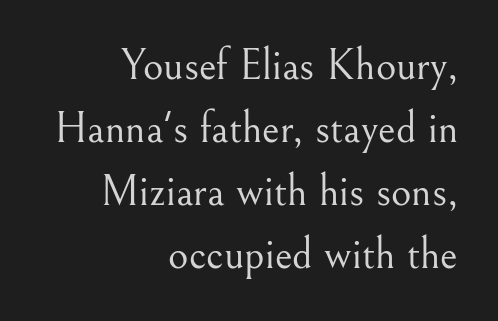
Q: Is the text bold? A: No.
Q: Is the text italic (slanted)? A: No, it is upright.
Q: Is the typeface a serif or a sans-serif typeface? A: Serif.
Q: Is the text underlined? A: No.
Q: How is the paragraph aligned? A: Right-aligned.
Q: Is the spacing between letters normal or unusually wide? A: Normal.
Q: Is the spacing between lines tight, normal or loose? A: Normal.
Q: Width (condensed, normal, or wide)? A: Normal.
Q: Stroke contrast? A: Medium.
Q: x-height? A: Small.
Q: Monospaced? A: No.
